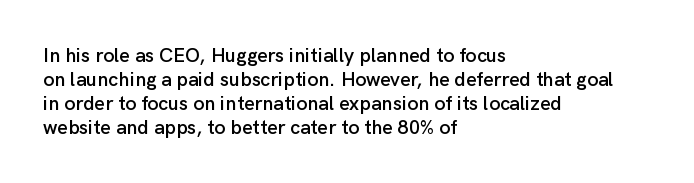
Q: Is the text italic (slanted)? A: No, it is upright.
Q: Is the text underlined? A: No.
Q: How is the paragraph aligned? A: Left-aligned.
Q: Is the spacing between letters normal or unusually wide? A: Normal.
